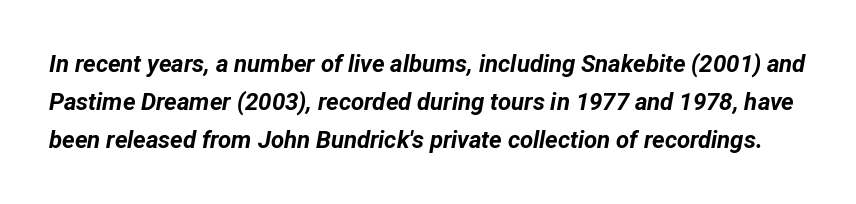
Q: Is the text bold? A: Yes.
Q: Is the text italic (slanted)? A: Yes, it leans right by about 12 degrees.
Q: Is the text underlined? A: No.
Q: Is the spacing between letters normal or unusually wide? A: Normal.
Q: Is the spacing between lines tight, normal or loose? A: Normal.
